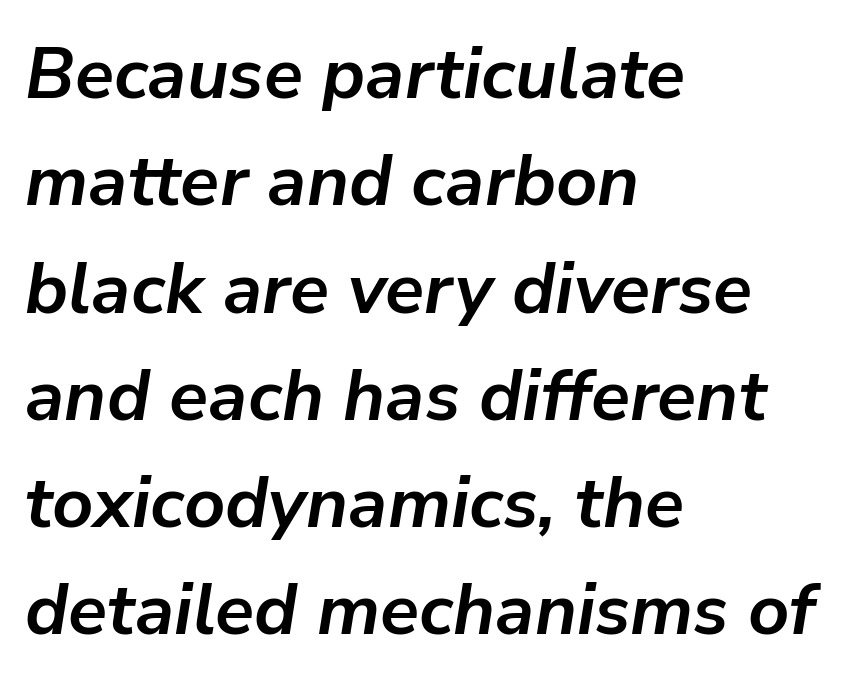
{"italic": "yes", "lean": "right", "slant_degrees": 9, "bold": "yes", "weight": "semibold", "width": "normal", "stroke_contrast": "low", "x_height": "medium", "monospaced": "no", "underline": "no", "align": "left", "line_spacing": "normal", "line_spacing_ratio": 1.49, "letter_spacing": "normal", "letter_spacing_em": 0.0, "glyph_px": 72}
